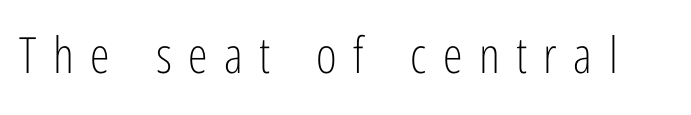
Q: Is the text bold? A: No.
Q: Is the text italic (slanted)? A: No, it is upright.
Q: Is the typeface a serif or a sans-serif typeface? A: Sans-serif.
Q: Is the text underlined? A: No.
Q: Is the spacing between letters normal or unusually wide? A: Unusually wide.
Q: Width (condensed, normal, or wide)? A: Condensed.
Q: Stroke contrast? A: Low.
Q: x-height? A: Medium.
Q: Monospaced? A: No.
